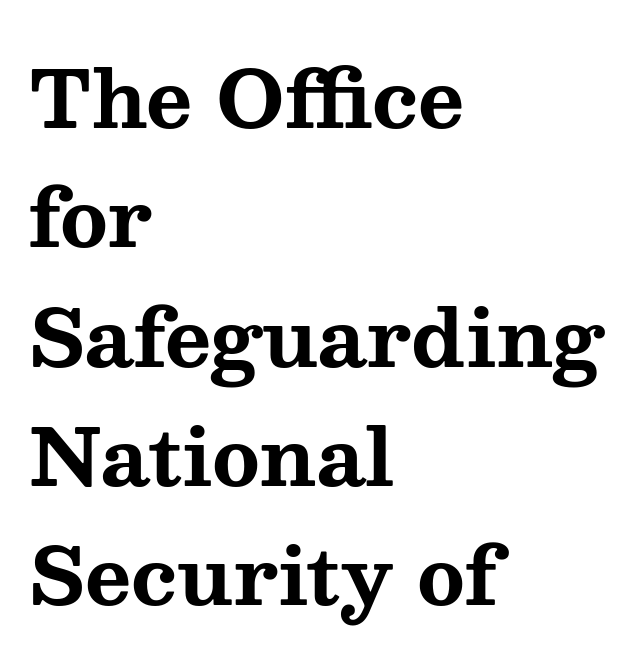
Proportional: the letters do not fall into vertical columns. Characters follow at the spacing the type designer built in. Teacher's note: observe the even left margin — that is flush-left alignment. The face used here has the dense, thick strokes of a bold.
